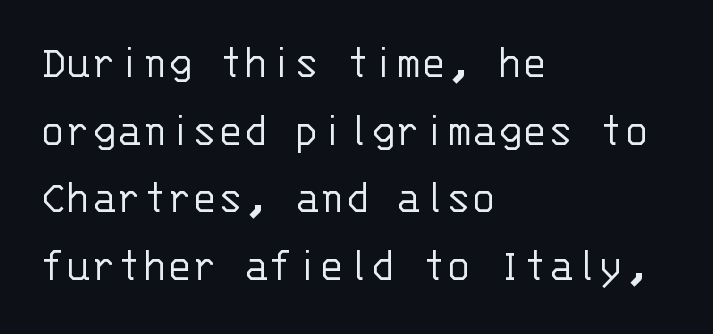
{"serif": "no", "italic": "no", "bold": "no", "weight": "light", "width": "normal", "stroke_contrast": "low", "x_height": "large", "monospaced": "yes", "underline": "no", "align": "left", "line_spacing": "normal", "line_spacing_ratio": 1.44, "letter_spacing": "normal", "letter_spacing_em": 0.0, "glyph_px": 47}
